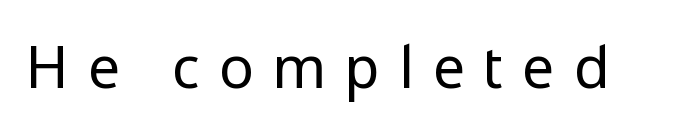
{"serif": "no", "italic": "no", "bold": "no", "weight": "regular", "width": "normal", "stroke_contrast": "low", "x_height": "medium", "monospaced": "no", "underline": "no", "letter_spacing": "wide", "letter_spacing_em": 0.34, "glyph_px": 58}
